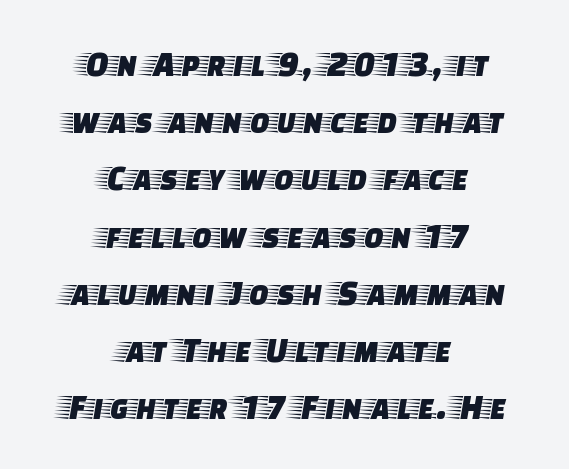
This sample has the flowing, uneven cadence of proportional lettering. The characters display serif detailing at their extremities. Type without underlining. Every row of glyphs is offset so its center matches the block's center.
